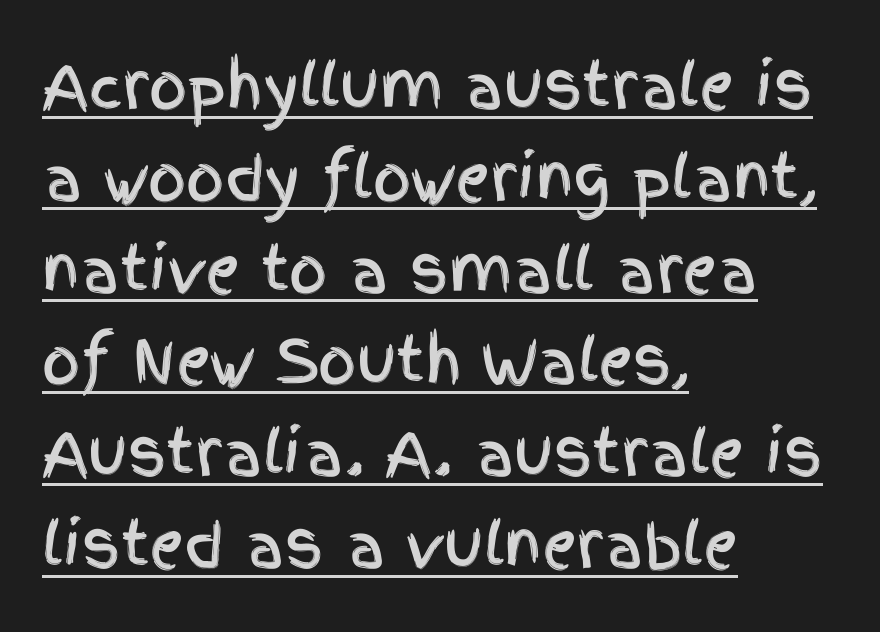
The image shows 60 px condensed sans-serif type, upright; set left-aligned, normal line spacing (1.53x), normal letter spacing, underlined; a large x-height.
